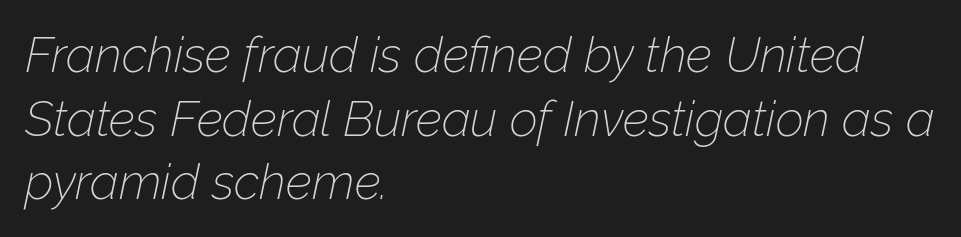
The image shows 49 px thin type, italic (leaning right); set left-aligned, normal line spacing (1.3x), normal letter spacing, not underlined; low stroke contrast and a medium x-height.
